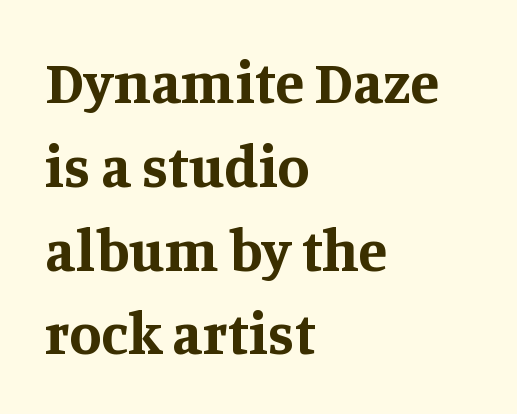
{"serif": "yes", "italic": "no", "bold": "yes", "weight": "bold", "width": "normal", "stroke_contrast": "medium", "x_height": "large", "monospaced": "no", "underline": "no", "align": "left", "line_spacing": "normal", "line_spacing_ratio": 1.42, "letter_spacing": "normal", "letter_spacing_em": 0.0, "glyph_px": 59}
